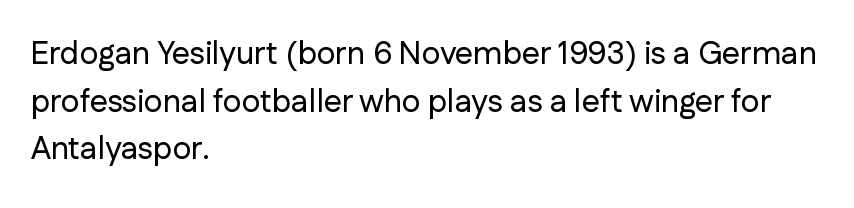
The image shows 32 px sans-serif type, upright; set left-aligned, normal line spacing (1.49x), normal letter spacing, not underlined; low stroke contrast and a medium x-height.
